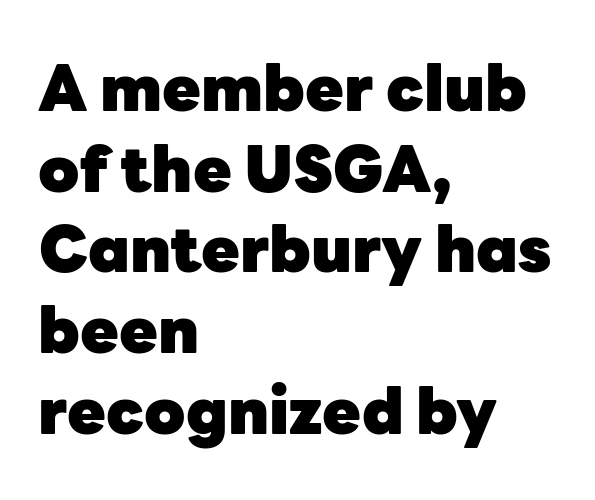
The image shows 63 px heavy sans-serif type, upright; set left-aligned, normal line spacing (1.28x), normal letter spacing, not underlined; low stroke contrast and a medium x-height.
